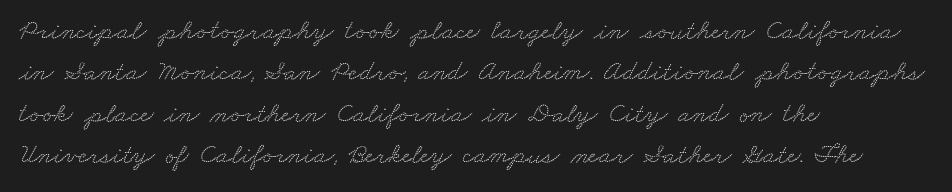
The paragraph has a hard left edge and a soft right edge. Interline gaps are of average width in this sample. The letters advance in unequal steps, a hallmark of proportional type. The baseline area is clear.
